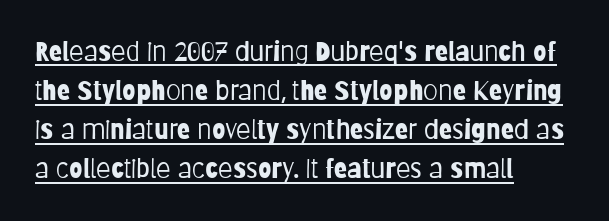
Q: Is the text bold? A: No.
Q: Is the text italic (slanted)? A: No, it is upright.
Q: Is the text underlined? A: Yes.
Q: How is the paragraph aligned? A: Left-aligned.
Q: Is the spacing between letters normal or unusually wide? A: Normal.
Q: Is the spacing between lines tight, normal or loose? A: Normal.
